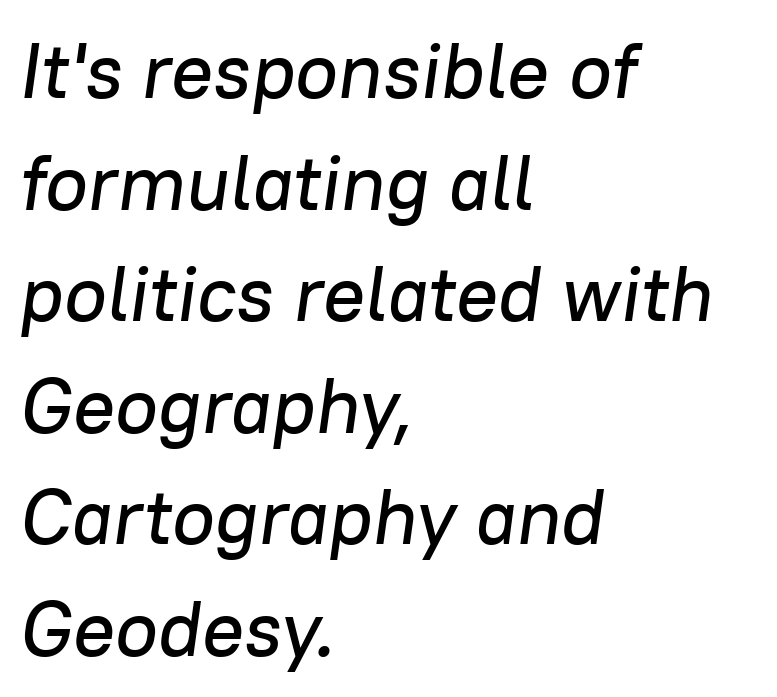
The image shows 78 px text type, italic (leaning right); set left-aligned, normal line spacing (1.43x), normal letter spacing, not underlined; low stroke contrast and a medium x-height.
